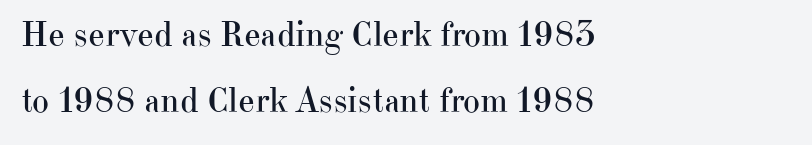
{"serif": "yes", "italic": "no", "bold": "no", "weight": "regular", "width": "normal", "stroke_contrast": "high", "x_height": "small", "monospaced": "no", "underline": "no", "align": "left", "line_spacing_ratio": 1.83, "letter_spacing": "normal", "letter_spacing_em": 0.0, "glyph_px": 36}
